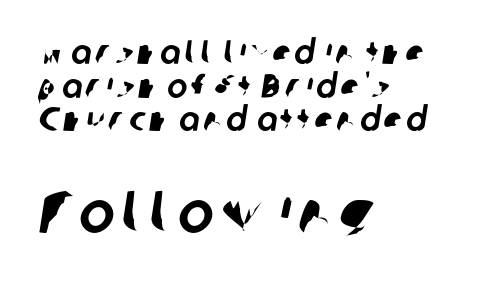
Q: Is the typeface a serif or a sans-serif typeface? A: Sans-serif.
Q: Is the text underlined? A: No.
Q: How is the paragraph aligned? A: Left-aligned.
Q: Is the spacing between lines tight, normal or loose? A: Tight.
Q: Which block of text is set in a larger size, the first (top) or the second (bottom)? A: The second (bottom) one.
Q: Width (condensed, normal, or wide)? A: Normal.
Q: Stroke contrast? A: Low.
Q: x-height? A: Medium.
Q: Monospaced? A: No.
